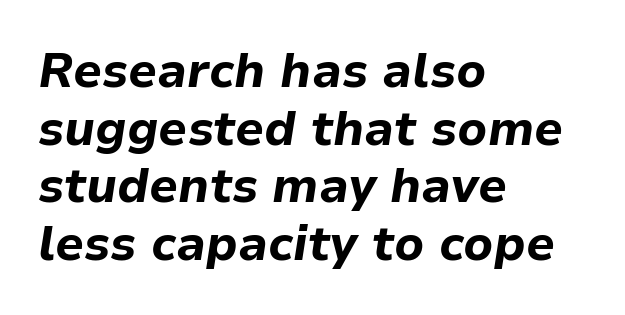
Descender tails drop into unmarked territory. Proportional: the letters do not fall into vertical columns. This sample is left-justified, so line endings fall wherever the words run out. Students, note that the glyphs here touch the page at normal intervals. Bold? Absolutely — the strokes are thick and heavy.
